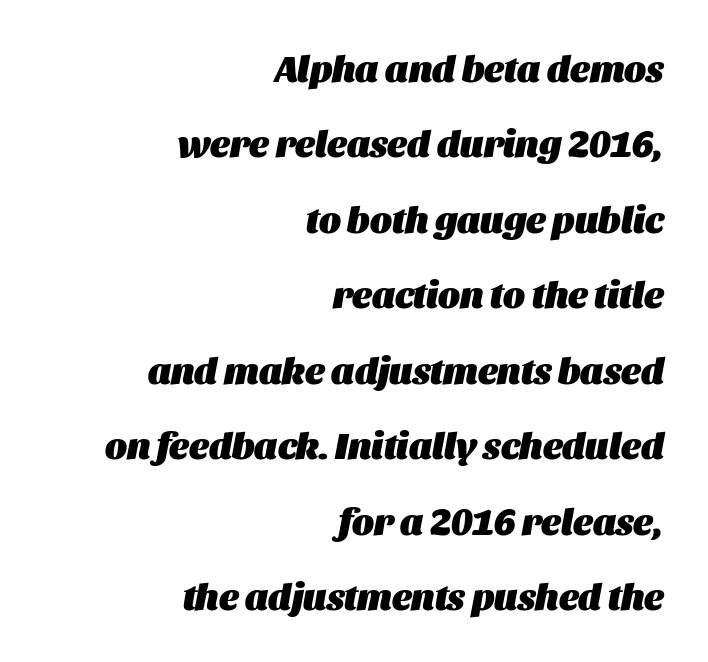
Is the type bold? Yes — the strokes are clearly thick and heavy. Line spacing here is loose. Caption: multi-line text, flush right, ragged left. Compared with ordinary roman type, these characters are visibly tilted.
